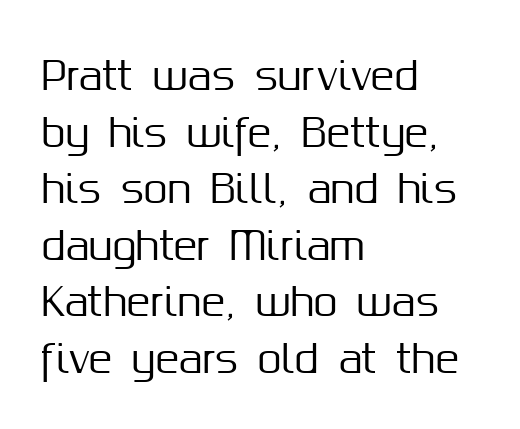
Q: Is the text italic (slanted)? A: No, it is upright.
Q: Is the typeface a serif or a sans-serif typeface? A: Sans-serif.
Q: Is the text underlined? A: No.
Q: How is the paragraph aligned? A: Left-aligned.
Q: Is the spacing between letters normal or unusually wide? A: Normal.
Q: Is the spacing between lines tight, normal or loose? A: Normal.
Q: Width (condensed, normal, or wide)? A: Normal.
Q: Stroke contrast? A: Medium.
Q: x-height? A: Medium.
Q: Monospaced? A: No.
